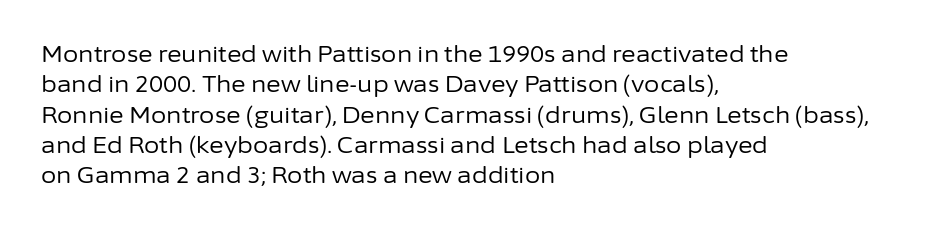
{"italic": "no", "bold": "no", "underline": "no", "align": "left", "line_spacing": "normal", "line_spacing_ratio": 1.38, "letter_spacing": "normal", "letter_spacing_em": 0.0, "glyph_px": 22}
